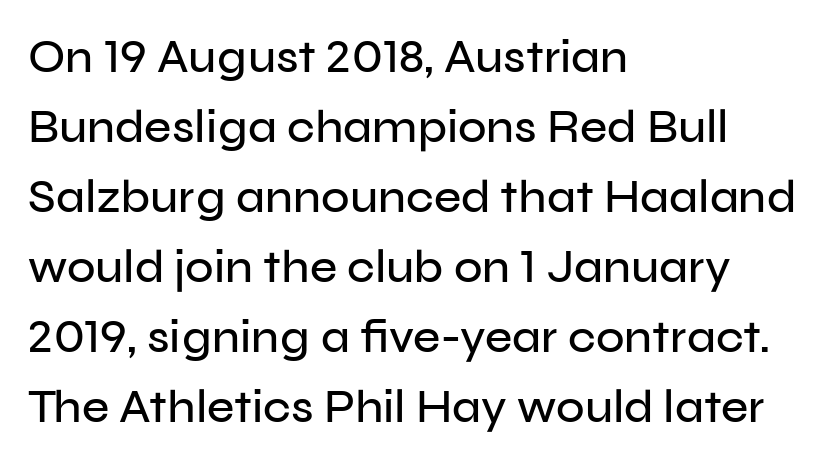
The strip under each line holds only bare page. Serif or sans? Sans — the stroke terminals are bare. In terms of leading, this rendering sits right in the middle. It's the straight-up-and-down kind of type.
